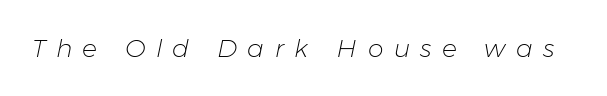
{"italic": "yes", "lean": "right", "slant_degrees": 11, "bold": "no", "underline": "no", "letter_spacing": "wide", "letter_spacing_em": 0.41, "glyph_px": 25}
